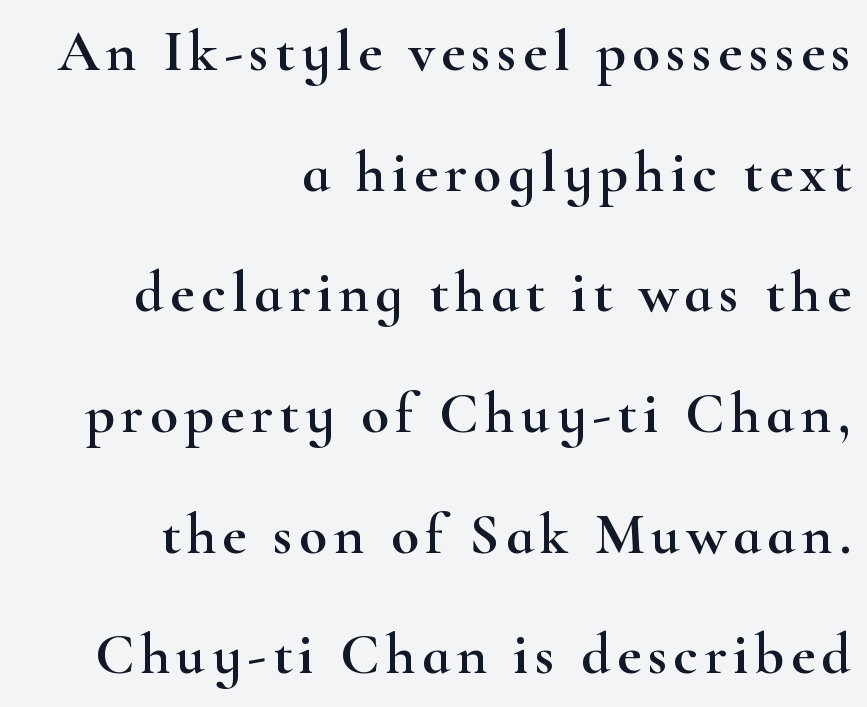
{"serif": "yes", "italic": "no", "width": "wide", "stroke_contrast": "high", "x_height": "small", "monospaced": "no", "underline": "no", "align": "right", "line_spacing": "loose", "line_spacing_ratio": 2.08, "glyph_px": 58}
